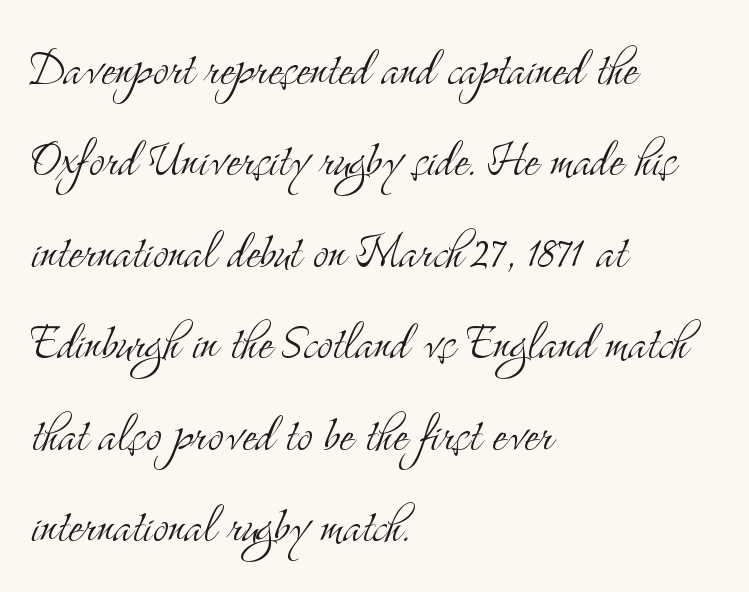
Q: Is the text bold? A: No.
Q: Is the text italic (slanted)? A: Yes.
Q: Is the typeface a serif or a sans-serif typeface? A: Serif.
Q: Is the text underlined? A: No.
Q: How is the paragraph aligned? A: Left-aligned.
Q: Is the spacing between letters normal or unusually wide? A: Normal.
Q: Is the spacing between lines tight, normal or loose? A: Normal.
Q: Width (condensed, normal, or wide)? A: Condensed.
Q: Stroke contrast? A: Medium.
Q: x-height? A: Small.
Q: Monospaced? A: No.
